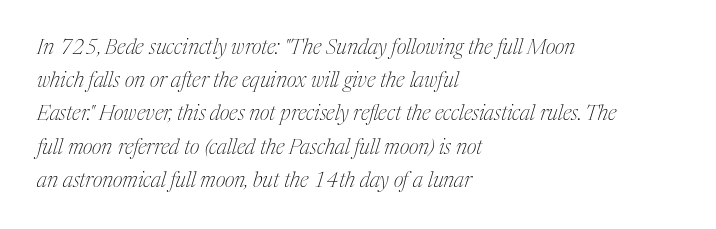
The image shows 21 px text type, italic (leaning right); set left-aligned, normal line spacing (1.58x), normal letter spacing, not underlined.
